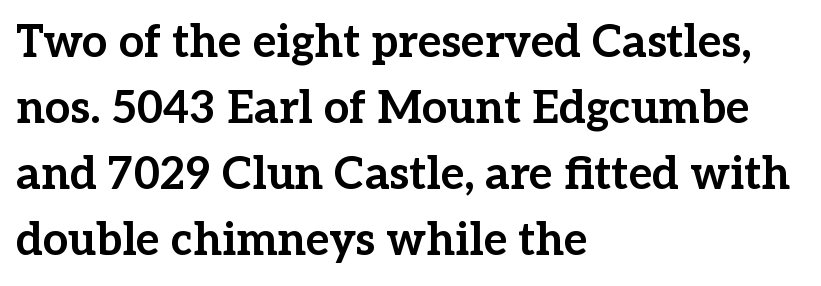
Q: Is the text bold? A: Yes.
Q: Is the text italic (slanted)? A: No, it is upright.
Q: Is the typeface a serif or a sans-serif typeface? A: Serif.
Q: Is the text underlined? A: No.
Q: How is the paragraph aligned? A: Left-aligned.
Q: Is the spacing between letters normal or unusually wide? A: Normal.
Q: Is the spacing between lines tight, normal or loose? A: Normal.
Q: Width (condensed, normal, or wide)? A: Normal.
Q: Stroke contrast? A: Low.
Q: x-height? A: Medium.
Q: Monospaced? A: No.
